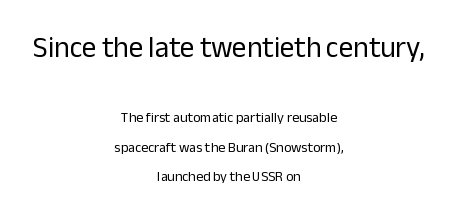
Q: Is the text bold? A: No.
Q: Is the text italic (slanted)? A: No, it is upright.
Q: Is the typeface a serif or a sans-serif typeface? A: Sans-serif.
Q: Is the text underlined? A: No.
Q: How is the paragraph aligned? A: Centered.
Q: Is the spacing between letters normal or unusually wide? A: Normal.
Q: Is the spacing between lines tight, normal or loose? A: Loose.
Q: Which block of text is set in a larger size, the first (top) or the second (bottom)? A: The first (top) one.
Q: Width (condensed, normal, or wide)? A: Normal.
Q: Stroke contrast? A: Low.
Q: x-height? A: Medium.
Q: Monospaced? A: No.
